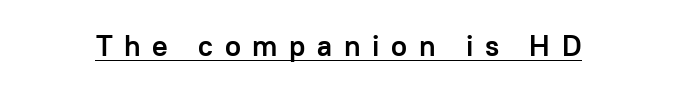
{"serif": "no", "italic": "no", "bold": "yes", "weight": "semibold", "width": "normal", "stroke_contrast": "low", "x_height": "medium", "monospaced": "no", "underline": "yes", "letter_spacing": "wide", "letter_spacing_em": 0.4, "glyph_px": 29}
